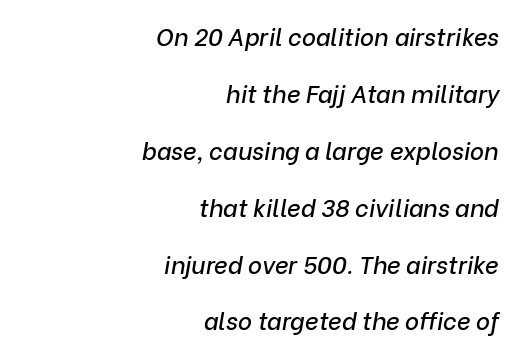
Each line ends at the same right margin while the left side varies. The passage shown leans; its letterforms are oblique. A clean baseline with only descenders dipping below it. The lines are spread far apart with generous leading.
